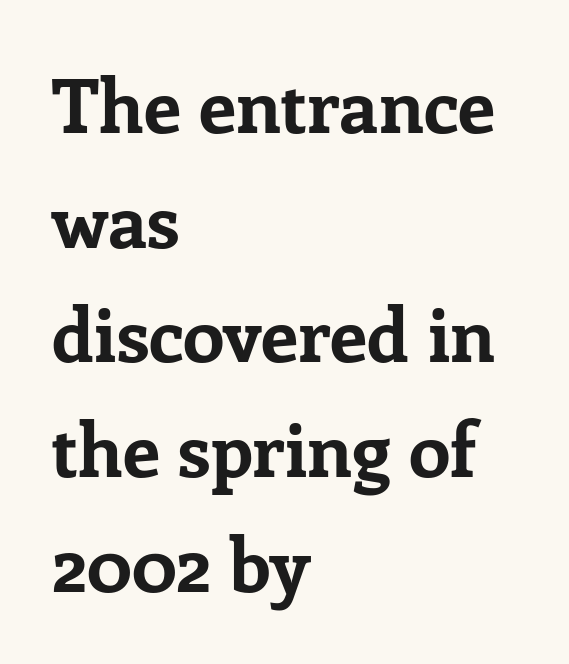
Q: Is the text bold? A: Yes.
Q: Is the text italic (slanted)? A: No, it is upright.
Q: Is the typeface a serif or a sans-serif typeface? A: Serif.
Q: Is the text underlined? A: No.
Q: How is the paragraph aligned? A: Left-aligned.
Q: Is the spacing between letters normal or unusually wide? A: Normal.
Q: Is the spacing between lines tight, normal or loose? A: Normal.
Q: Width (condensed, normal, or wide)? A: Normal.
Q: Stroke contrast? A: Low.
Q: x-height? A: Medium.
Q: Monospaced? A: No.
